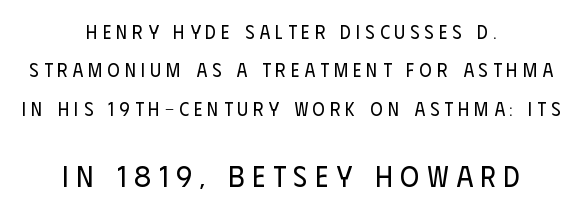
Proportional: the letters do not fall into vertical columns. This sample uses a sans-serif face. Casual observation: everything's sitting right in the middle. A roman cut, with each character standing at attention. The later block is typeset at a bigger size than the earlier block.
